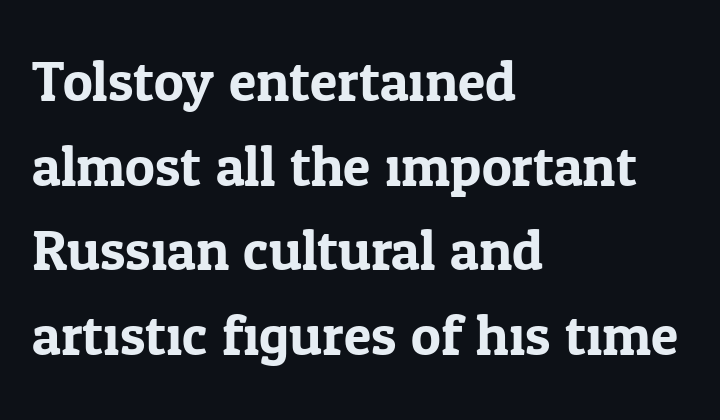
Q: Is the text italic (slanted)? A: No, it is upright.
Q: Is the typeface a serif or a sans-serif typeface? A: Serif.
Q: Is the text underlined? A: No.
Q: How is the paragraph aligned? A: Left-aligned.
Q: Is the spacing between letters normal or unusually wide? A: Normal.
Q: Is the spacing between lines tight, normal or loose? A: Normal.
Q: Width (condensed, normal, or wide)? A: Normal.
Q: Stroke contrast? A: Low.
Q: x-height? A: Medium.
Q: Monospaced? A: No.
